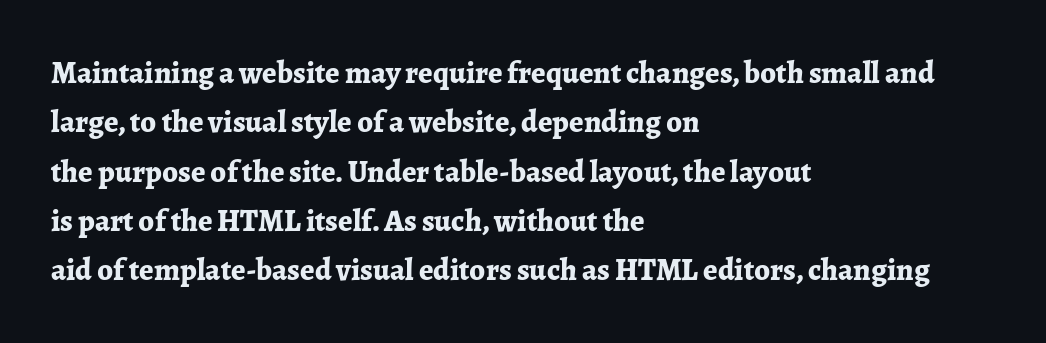
Caption: bold face, heavy strokes. Horizontally, the lines are justified to the leading edge only. Students, observe: this is what conventionally led text looks like. This sample uses a serif face. In terms of letterspacing, this is plain default setting. Unlike italic type, these characters show no tilt at all.
